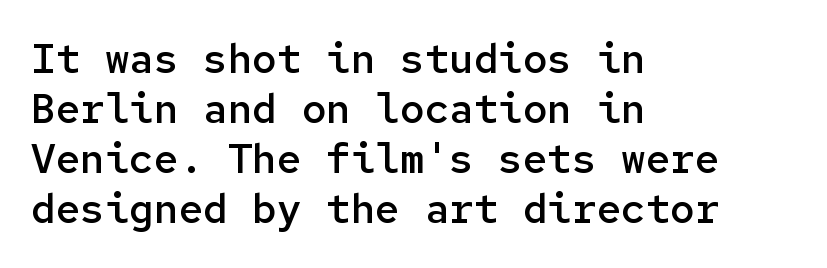
{"serif": "no", "italic": "no", "bold": "semi", "weight": "semibold", "width": "normal", "stroke_contrast": "low", "x_height": "medium", "monospaced": "yes", "underline": "no", "align": "left", "line_spacing_ratio": 1.22, "letter_spacing": "normal", "letter_spacing_em": 0.0, "glyph_px": 41}
